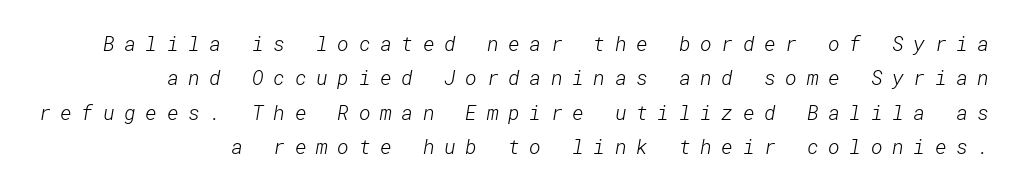
The image shows 20 px text type; set line spacing 1.72x, unusually wide letter spacing (+0.48 em), not underlined.
